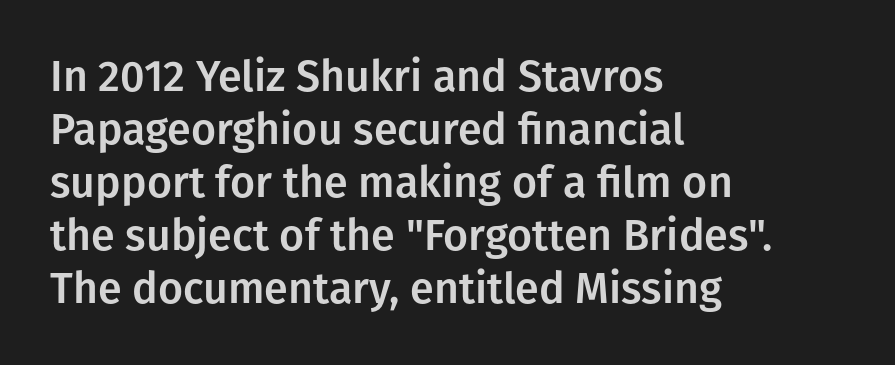
Does the copy run flush right? No — it runs flush left. Does the type have serifs? No, each stem ends abruptly. The lettering holds an erect, upright posture throughout. Underlining? Definitely not there. Look at the tracking — it's just the regular setting, nothing added. You could not count columns in this text — the font is proportionally spaced.
